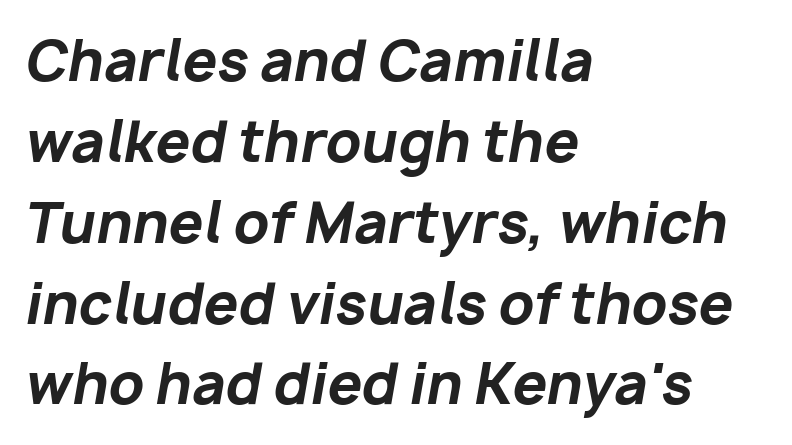
Rows of type keep a routine distance in the vertical direction. Underlining? Definitely not there. A full-strength bold gives these letters their thick strokes. Note the varied advance widths — an 'i' is clearly narrower than an 'm'. The typography opts for an oblique posture over an upright one.
